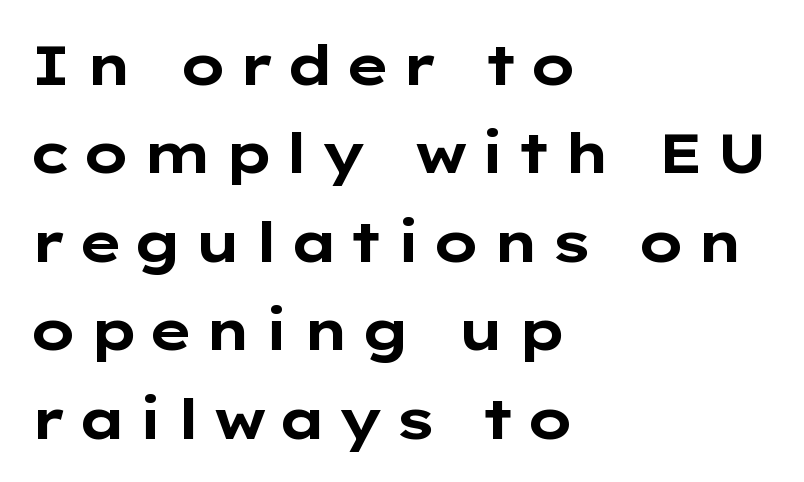
{"serif": "no", "italic": "no", "bold": "yes", "weight": "bold", "width": "wide", "stroke_contrast": "low", "x_height": "medium", "monospaced": "no", "underline": "no", "align": "left", "line_spacing": "normal", "line_spacing_ratio": 1.58, "glyph_px": 56}
